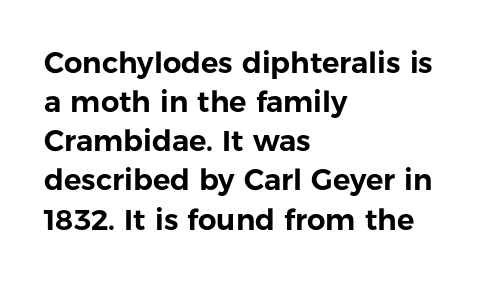
{"serif": "no", "italic": "no", "width": "normal", "stroke_contrast": "low", "x_height": "medium", "monospaced": "no", "underline": "no", "align": "left", "line_spacing": "normal", "line_spacing_ratio": 1.35, "letter_spacing": "normal", "letter_spacing_em": 0.0, "glyph_px": 29}
